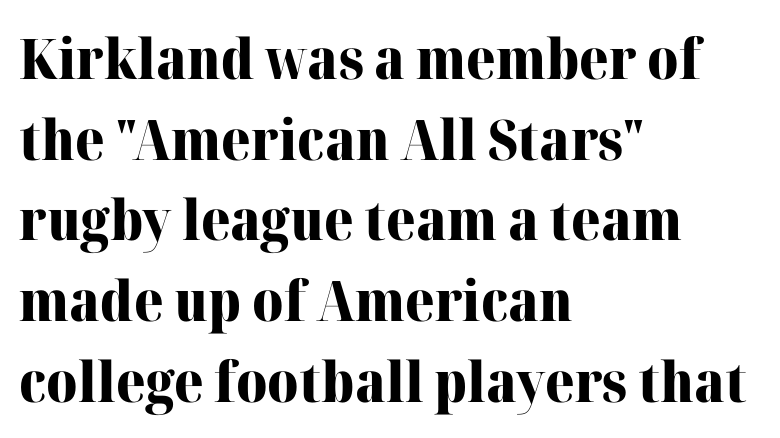
Q: Is the text bold? A: Yes.
Q: Is the text italic (slanted)? A: No, it is upright.
Q: Is the typeface a serif or a sans-serif typeface? A: Serif.
Q: Is the text underlined? A: No.
Q: How is the paragraph aligned? A: Left-aligned.
Q: Is the spacing between letters normal or unusually wide? A: Normal.
Q: Is the spacing between lines tight, normal or loose? A: Normal.
Q: Width (condensed, normal, or wide)? A: Normal.
Q: Stroke contrast? A: High.
Q: x-height? A: Medium.
Q: Monospaced? A: No.
